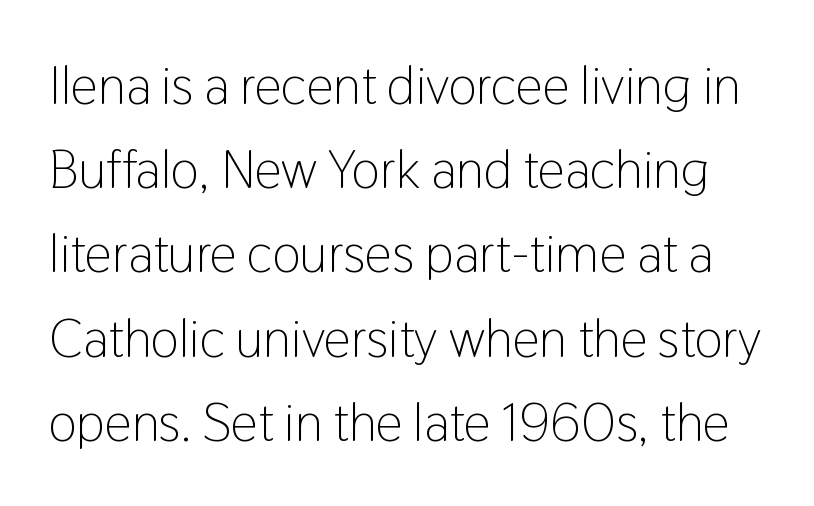
{"serif": "no", "italic": "no", "bold": "no", "weight": "light", "width": "condensed", "stroke_contrast": "low", "x_height": "medium", "monospaced": "no", "underline": "no", "line_spacing": "normal", "line_spacing_ratio": 1.56, "letter_spacing": "normal", "letter_spacing_em": 0.0, "glyph_px": 54}
